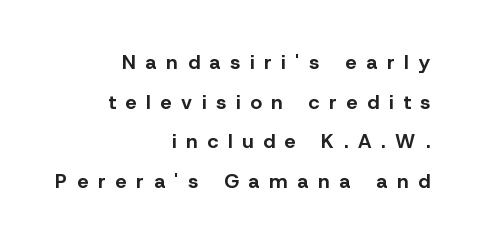
{"italic": "no", "bold": "yes", "underline": "no", "align": "right", "line_spacing": "loose", "line_spacing_ratio": 1.98, "letter_spacing": "wide", "letter_spacing_em": 0.49, "glyph_px": 20}
